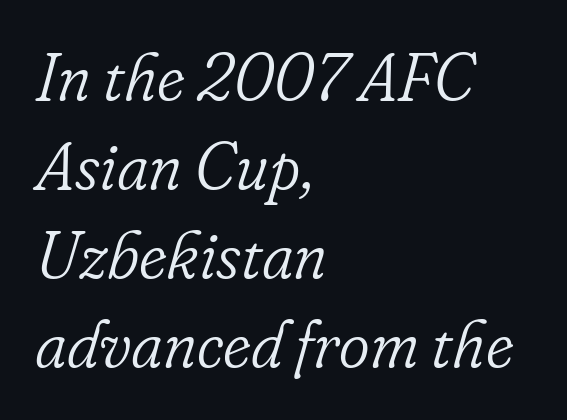
Q: Is the text bold? A: No.
Q: Is the text italic (slanted)? A: Yes, it leans right by about 16 degrees.
Q: Is the typeface a serif or a sans-serif typeface? A: Serif.
Q: Is the text underlined? A: No.
Q: How is the paragraph aligned? A: Left-aligned.
Q: Is the spacing between letters normal or unusually wide? A: Normal.
Q: Is the spacing between lines tight, normal or loose? A: Normal.
Q: Width (condensed, normal, or wide)? A: Normal.
Q: Stroke contrast? A: Low.
Q: x-height? A: Small.
Q: Monospaced? A: No.
